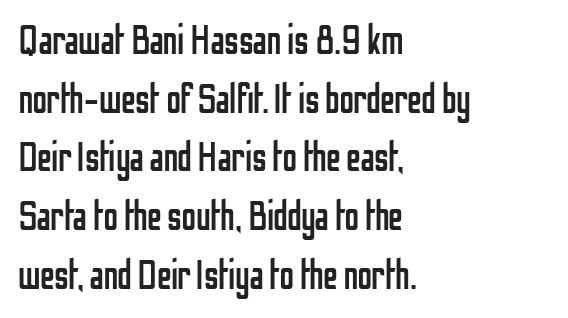
Quick note: interline space is typical. Each letter keeps its own natural width here, so spacing adapts to shape. The strip under each line holds only bare page. Nothing unusual about the tracking: characters are spaced as the font intends. Visually the block forms a straight wall on the left and a jagged coastline on the right. In terms of letterform style, serifs are entirely absent.
